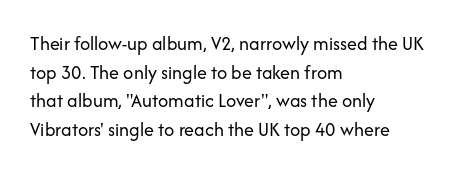
{"italic": "no", "bold": "no", "underline": "no", "align": "left", "line_spacing": "normal", "line_spacing_ratio": 1.43, "letter_spacing": "normal", "letter_spacing_em": 0.0, "glyph_px": 20}
